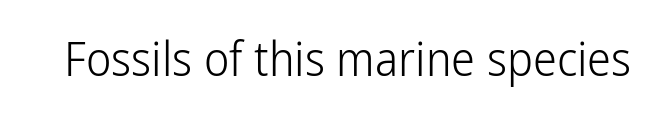
Posture: upright roman. Glance below the letters and you will spot only blank space. Counters stay open thanks to moderate or lighter strokes. Short note: letters normally spaced. The face used here is proportionally spaced, like ordinary book or web type. Does the type have serifs? No, each stem ends abruptly.
